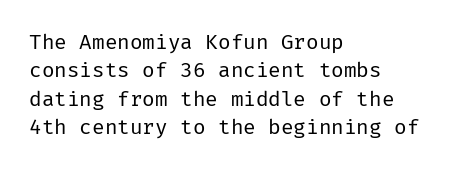
Q: Is the text bold? A: No.
Q: Is the text italic (slanted)? A: No, it is upright.
Q: Is the text underlined? A: No.
Q: How is the paragraph aligned? A: Left-aligned.
Q: Is the spacing between letters normal or unusually wide? A: Normal.
Q: Is the spacing between lines tight, normal or loose? A: Normal.
